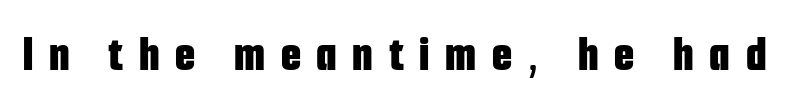
{"serif": "no", "italic": "no", "bold": "yes", "weight": "bold", "width": "condensed", "stroke_contrast": "low", "x_height": "medium", "monospaced": "no", "underline": "no", "letter_spacing": "wide", "letter_spacing_em": 0.3, "glyph_px": 52}
